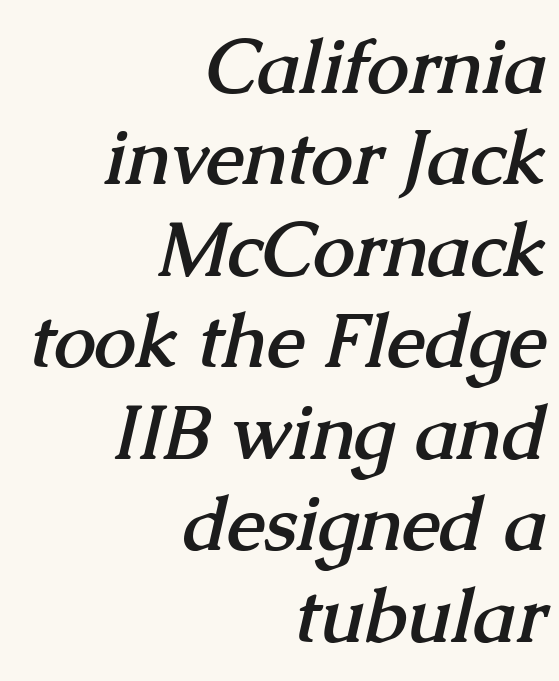
The image shows 75 px semibold serif type; set right-aligned, line spacing 1.22x, normal letter spacing, not underlined; medium stroke contrast and a medium x-height.
